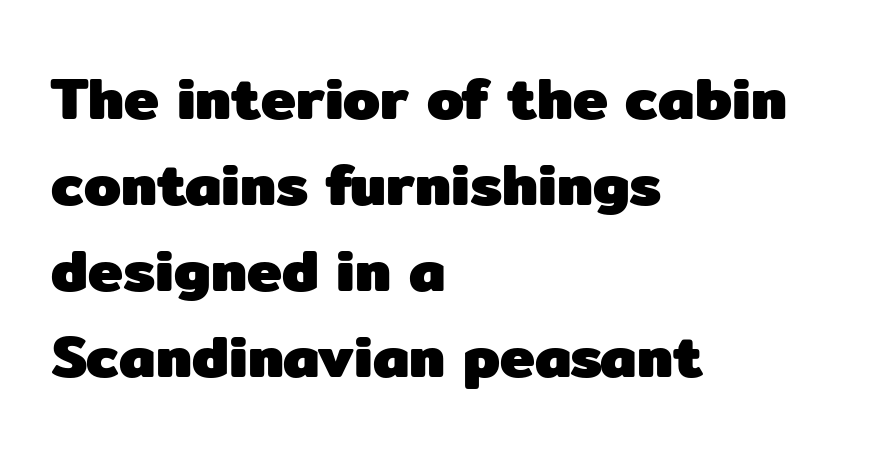
Q: Is the text bold? A: Yes.
Q: Is the text italic (slanted)? A: No, it is upright.
Q: Is the typeface a serif or a sans-serif typeface? A: Sans-serif.
Q: Is the text underlined? A: No.
Q: How is the paragraph aligned? A: Left-aligned.
Q: Is the spacing between letters normal or unusually wide? A: Normal.
Q: Is the spacing between lines tight, normal or loose? A: Normal.
Q: Width (condensed, normal, or wide)? A: Normal.
Q: Stroke contrast? A: Low.
Q: x-height? A: Medium.
Q: Monospaced? A: No.
